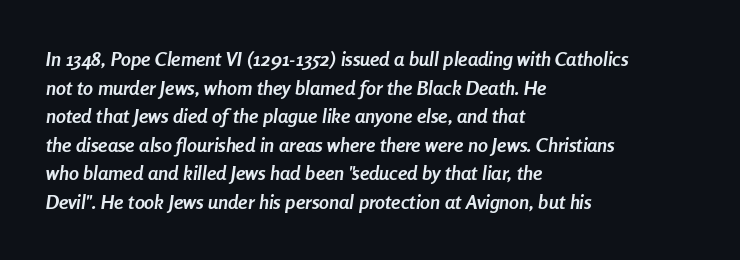
Q: Is the text bold? A: Yes.
Q: Is the text italic (slanted)? A: Yes, it leans right by about 8 degrees.
Q: Is the text underlined? A: No.
Q: How is the paragraph aligned? A: Left-aligned.
Q: Is the spacing between letters normal or unusually wide? A: Normal.
Q: Is the spacing between lines tight, normal or loose? A: Normal.
